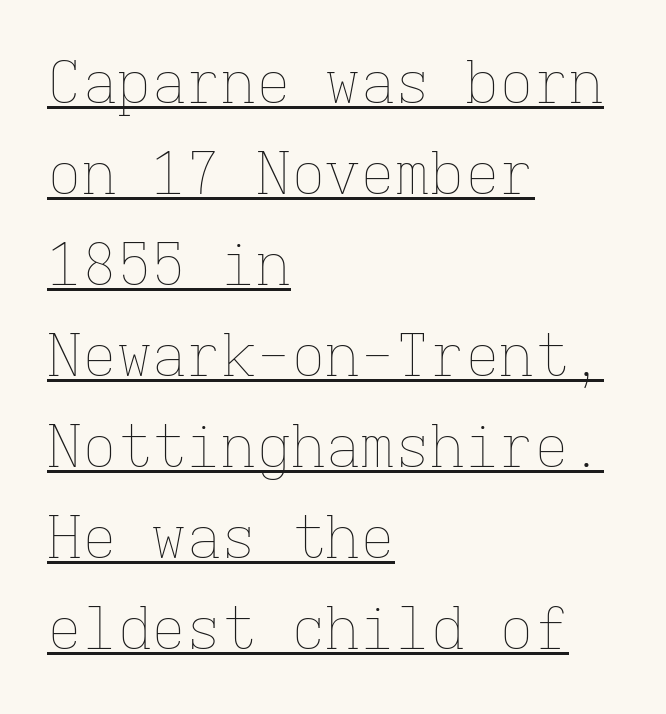
Between one letter and the next there's only the usual sliver of space. This sample is left-justified, so line endings fall wherever the words run out. Is there any slant? The stems are plumb. The vertical gap from one line to the next is medium. Looks like terminal output: every glyph gets an equal slot.
